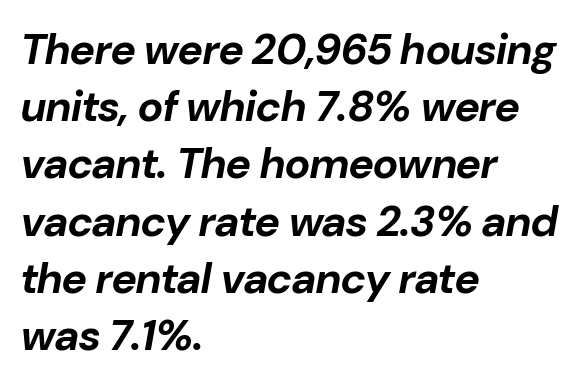
The image shows 43 px bold type, italic (leaning right); set left-aligned, normal line spacing (1.33x), normal letter spacing, not underlined; low stroke contrast and a medium x-height.
